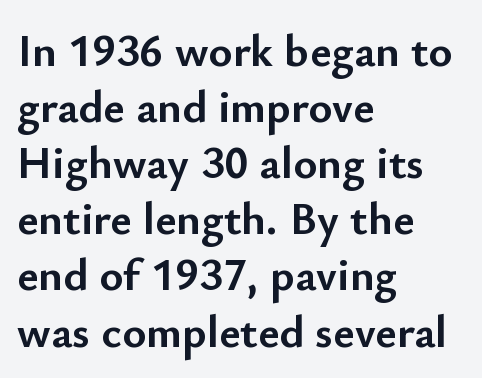
Q: Is the text bold? A: Yes.
Q: Is the text italic (slanted)? A: No, it is upright.
Q: Is the typeface a serif or a sans-serif typeface? A: Sans-serif.
Q: Is the text underlined? A: No.
Q: How is the paragraph aligned? A: Left-aligned.
Q: Is the spacing between letters normal or unusually wide? A: Normal.
Q: Width (condensed, normal, or wide)? A: Normal.
Q: Stroke contrast? A: Low.
Q: x-height? A: Small.
Q: Monospaced? A: No.
